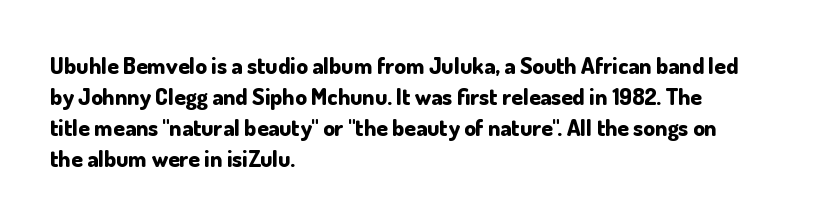
Q: Is the text bold? A: Yes.
Q: Is the text italic (slanted)? A: No, it is upright.
Q: Is the text underlined? A: No.
Q: How is the paragraph aligned? A: Left-aligned.
Q: Is the spacing between letters normal or unusually wide? A: Normal.
Q: Is the spacing between lines tight, normal or loose? A: Normal.
